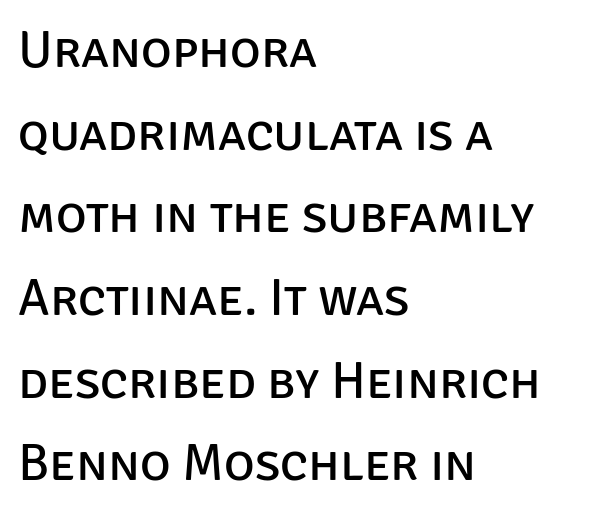
The image shows 52 px regular-weight sans-serif type, upright; set left-aligned, normal line spacing (1.59x), normal letter spacing, not underlined; low stroke contrast and a large x-height.
